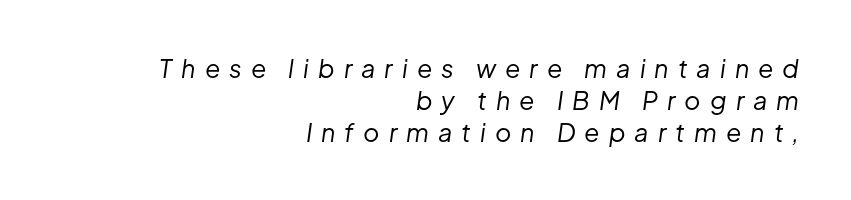
The image shows 25 px text type, italic (leaning right); set right-aligned, normal line spacing (1.28x), unusually wide letter spacing (+0.36 em), not underlined.
